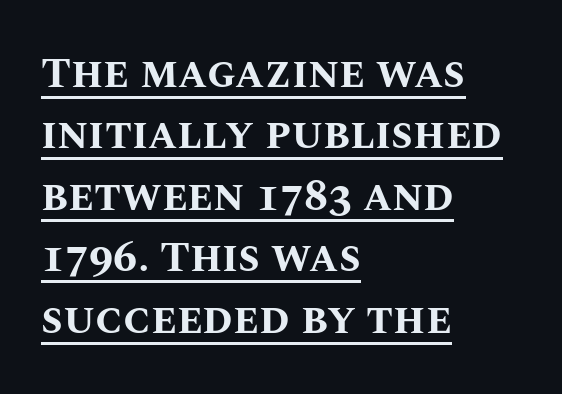
Typesetter's note: full bold, strokes at maximum text heaviness. Rows of type keep a routine distance in the vertical direction. Caption: lettering with a line underneath. Horizontally, the lines are justified to the leading edge only. Do the characters align in a grid? No, the font is proportional. In terms of letterspacing, this is plain default setting.
